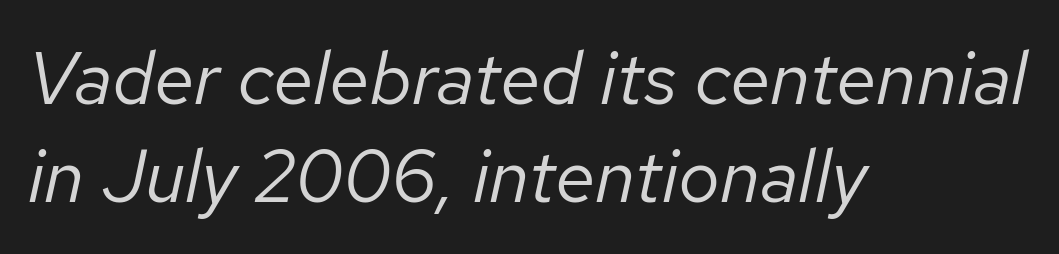
Q: Is the text bold? A: No.
Q: Is the text italic (slanted)? A: Yes, it leans right by about 12 degrees.
Q: Is the text underlined? A: No.
Q: How is the paragraph aligned? A: Left-aligned.
Q: Is the spacing between letters normal or unusually wide? A: Normal.
Q: Is the spacing between lines tight, normal or loose? A: Normal.
Q: Width (condensed, normal, or wide)? A: Normal.
Q: Stroke contrast? A: Low.
Q: x-height? A: Medium.
Q: Monospaced? A: No.
